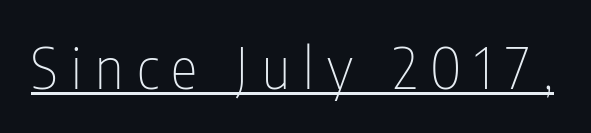
The image shows 56 px thin, condensed sans-serif type, upright; set unusually wide letter spacing (+0.24 em), underlined; low stroke contrast and a medium x-height.
